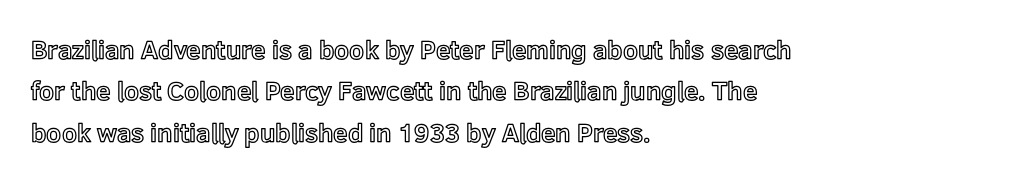
Q: Is the text italic (slanted)? A: No, it is upright.
Q: Is the text underlined? A: No.
Q: How is the paragraph aligned? A: Left-aligned.
Q: Is the spacing between letters normal or unusually wide? A: Normal.
Q: Is the spacing between lines tight, normal or loose? A: Normal.
